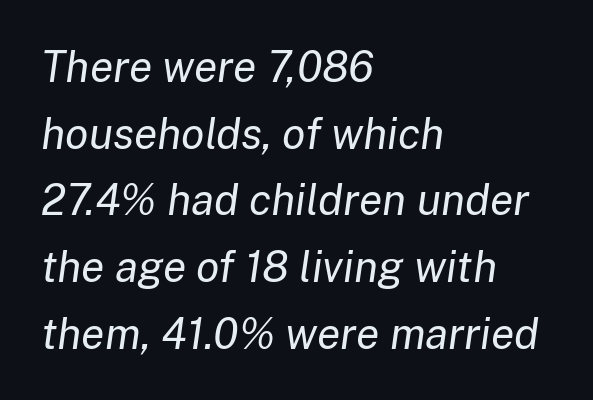
{"italic": "yes", "lean": "right", "slant_degrees": 8, "bold": "no", "weight": "regular", "width": "normal", "stroke_contrast": "low", "x_height": "medium", "monospaced": "no", "underline": "no", "align": "left", "line_spacing": "normal", "line_spacing_ratio": 1.55, "letter_spacing": "normal", "letter_spacing_em": 0.0, "glyph_px": 43}
